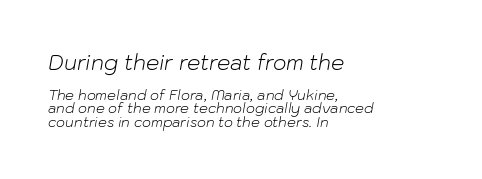
Q: Is the text bold? A: No.
Q: Is the text italic (slanted)? A: Yes, it leans right by about 10 degrees.
Q: Is the text underlined? A: No.
Q: How is the paragraph aligned? A: Left-aligned.
Q: Is the spacing between letters normal or unusually wide? A: Normal.
Q: Is the spacing between lines tight, normal or loose? A: Tight.
Q: Which block of text is set in a larger size, the first (top) or the second (bottom)? A: The first (top) one.
